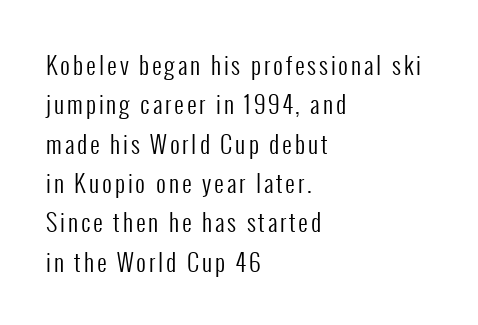
The image shows 24 px text type, upright; set left-aligned, normal line spacing (1.64x), not underlined.
